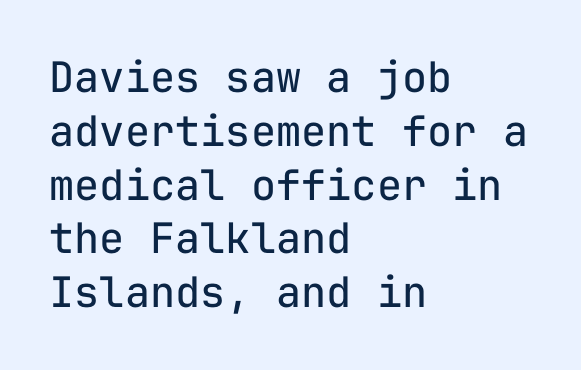
Q: Is the text bold? A: No.
Q: Is the text italic (slanted)? A: No, it is upright.
Q: Is the typeface a serif or a sans-serif typeface? A: Sans-serif.
Q: Is the text underlined? A: No.
Q: How is the paragraph aligned? A: Left-aligned.
Q: Is the spacing between letters normal or unusually wide? A: Normal.
Q: Is the spacing between lines tight, normal or loose? A: Normal.
Q: Width (condensed, normal, or wide)? A: Normal.
Q: Stroke contrast? A: Low.
Q: x-height? A: Medium.
Q: Monospaced? A: Yes.
